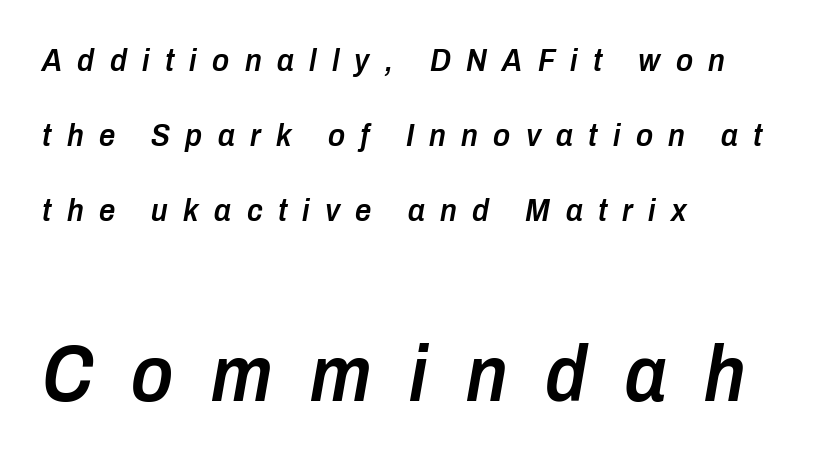
{"italic": "yes", "lean": "right", "slant_degrees": 10, "bold": "semi", "weight": "semibold", "width": "condensed", "stroke_contrast": "low", "x_height": "medium", "monospaced": "no", "underline": "no", "align": "left", "line_spacing": "loose", "line_spacing_ratio": 2.35, "letter_spacing": "wide", "letter_spacing_em": 0.48, "larger_block": "second", "size_ratio": 2.47, "glyph_px": 79}
